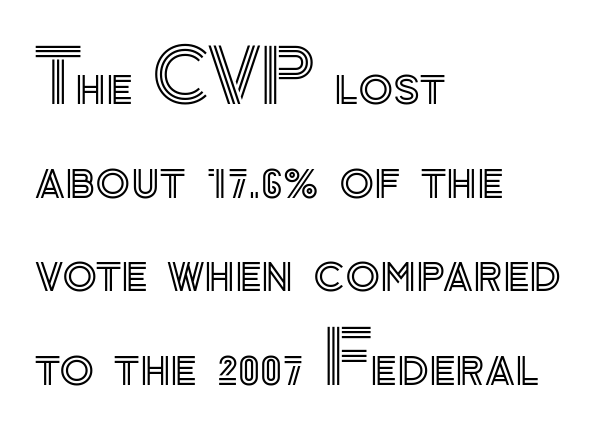
Q: Is the text italic (slanted)? A: No, it is upright.
Q: Is the text underlined? A: No.
Q: How is the paragraph aligned? A: Left-aligned.
Q: Is the spacing between letters normal or unusually wide? A: Normal.
Q: Is the spacing between lines tight, normal or loose? A: Normal.
Q: Width (condensed, normal, or wide)? A: Normal.
Q: x-height? A: Small.
Q: Monospaced? A: No.
